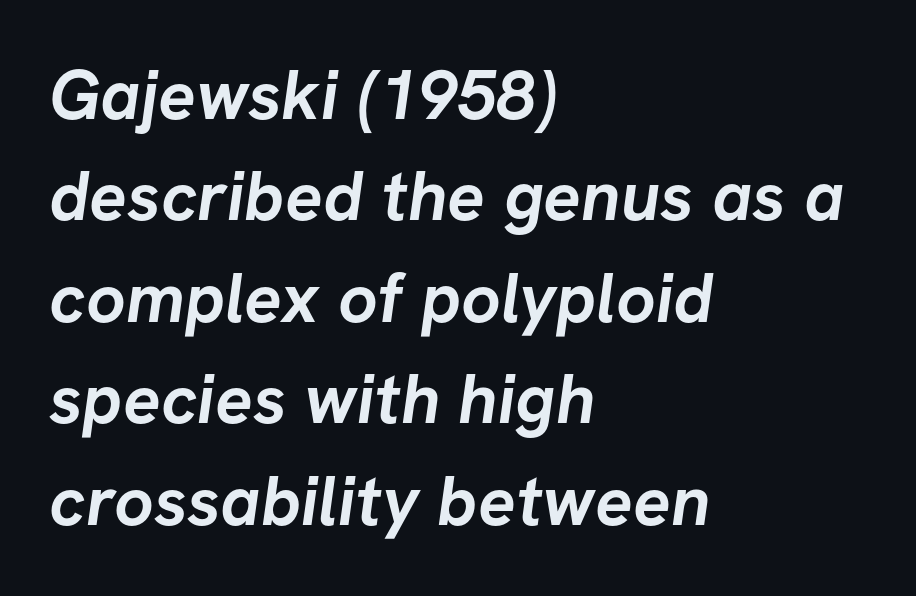
Varying glyph widths throughout — classic text-font behaviour. Standard letterfit; no display-style spreading of the glyphs. Emphasis by weight is at full strength: bold. The space directly below the letters is spotless.
